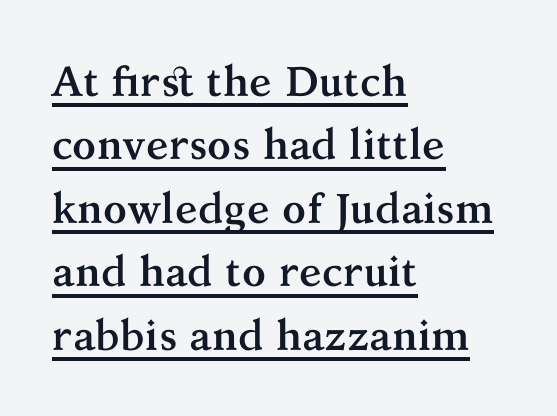
Q: Is the text bold? A: Yes.
Q: Is the text italic (slanted)? A: No, it is upright.
Q: Is the typeface a serif or a sans-serif typeface? A: Serif.
Q: Is the text underlined? A: Yes.
Q: How is the paragraph aligned? A: Left-aligned.
Q: Is the spacing between letters normal or unusually wide? A: Normal.
Q: Is the spacing between lines tight, normal or loose? A: Normal.
Q: Width (condensed, normal, or wide)? A: Normal.
Q: Stroke contrast? A: Medium.
Q: x-height? A: Medium.
Q: Monospaced? A: No.
